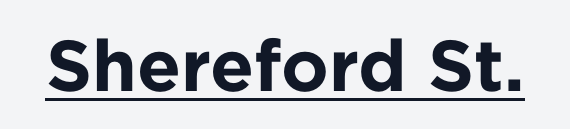
{"serif": "no", "italic": "no", "bold": "yes", "weight": "bold", "width": "normal", "stroke_contrast": "low", "x_height": "medium", "monospaced": "no", "underline": "yes", "letter_spacing": "normal", "letter_spacing_em": 0.0, "glyph_px": 72}
